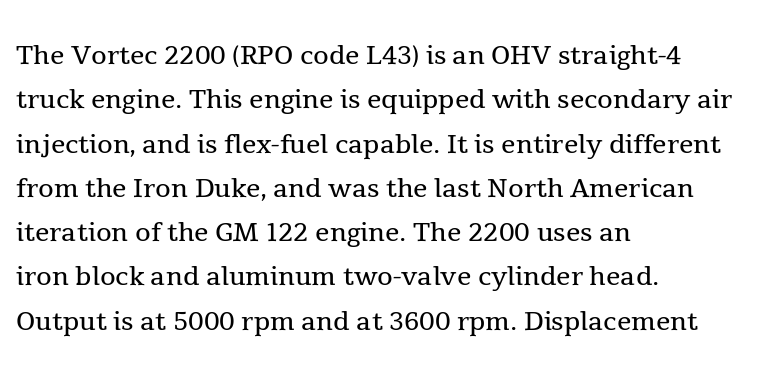
The image shows 36 px regular-weight serif type, upright; set left-aligned, line spacing 1.23x, normal letter spacing, not underlined; a medium x-height.
